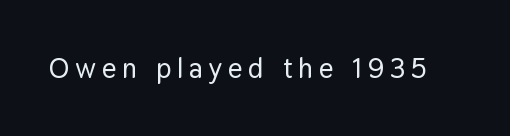
The image shows 28 px sans-serif type, upright; set unusually wide letter spacing (+0.21 em), not underlined; low stroke contrast and a medium x-height.
